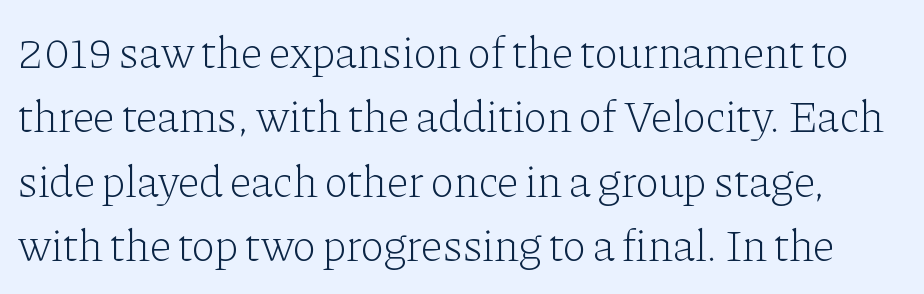
Q: Is the text bold? A: No.
Q: Is the text italic (slanted)? A: No, it is upright.
Q: Is the typeface a serif or a sans-serif typeface? A: Serif.
Q: Is the text underlined? A: No.
Q: Is the spacing between letters normal or unusually wide? A: Normal.
Q: Is the spacing between lines tight, normal or loose? A: Normal.
Q: Width (condensed, normal, or wide)? A: Normal.
Q: Stroke contrast? A: Low.
Q: x-height? A: Medium.
Q: Monospaced? A: No.
